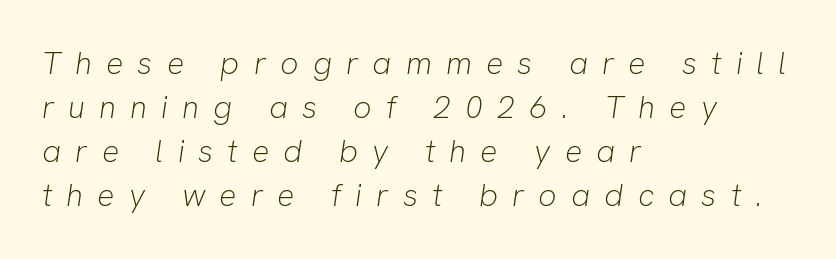
The face looks like a standard text weight, possibly lighter. Reading down the column, the eye jumps a familiar distance to each next line. Glance below the letters and you will spot only blank space. Caption: multi-line text, flush left, ragged right.
